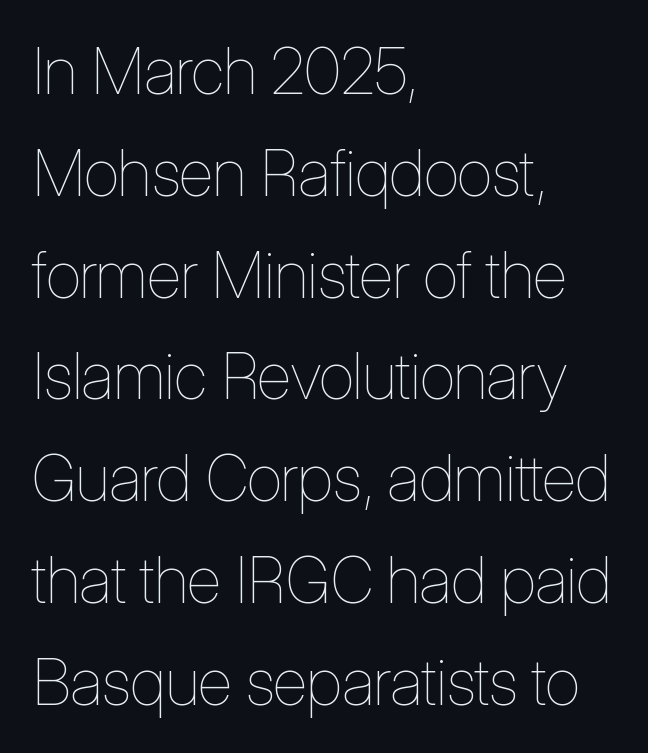
{"italic": "no", "bold": "no", "weight": "thin", "width": "condensed", "stroke_contrast": "low", "x_height": "medium", "monospaced": "no", "underline": "no", "align": "left", "line_spacing": "normal", "line_spacing_ratio": 1.59, "letter_spacing": "normal", "letter_spacing_em": 0.0, "glyph_px": 64}
